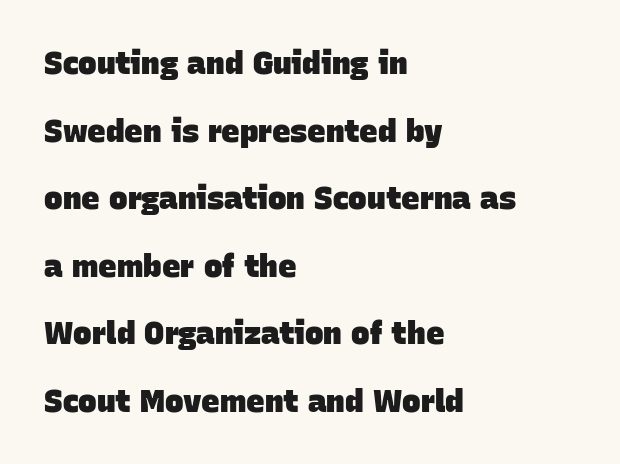
The text was rendered using a sans face with plain stroke endings. Check the space under the baseline: it is left empty. Is this a fixed-width face? No — the glyphs have proportional, varying widths. The type is set solid horizontally, with unmodified tracking.
